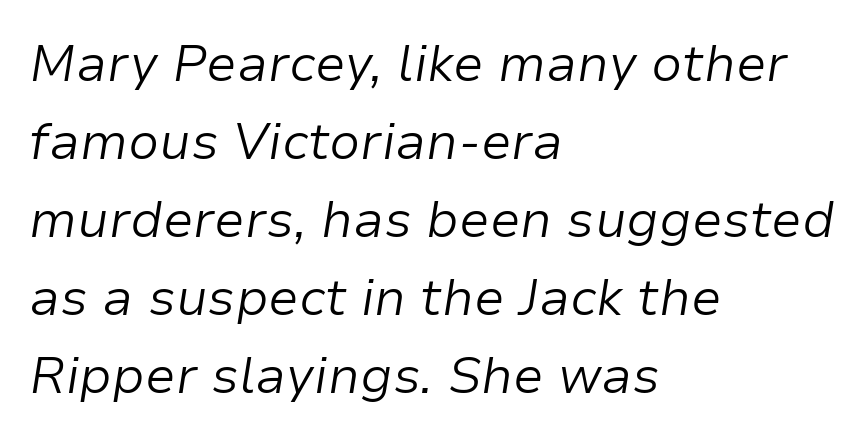
{"italic": "yes", "lean": "right", "slant_degrees": 9, "bold": "no", "weight": "light", "width": "normal", "stroke_contrast": "low", "x_height": "medium", "monospaced": "no", "underline": "no", "align": "left", "line_spacing": "normal", "line_spacing_ratio": 1.53, "letter_spacing": "normal", "letter_spacing_em": 0.0, "glyph_px": 51}
